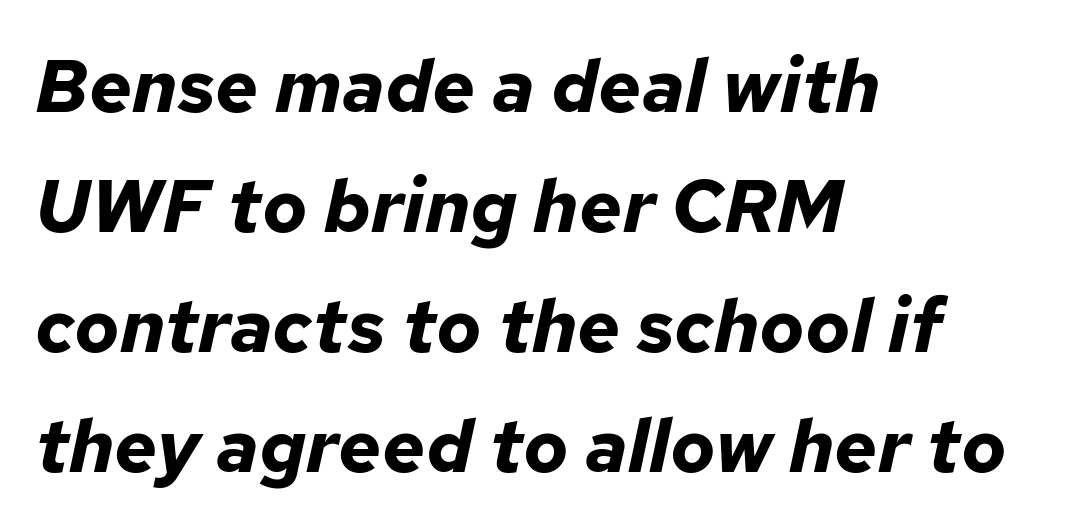
The image shows 75 px bold type, italic (leaning right); set left-aligned, normal line spacing (1.6x), normal letter spacing, not underlined; low stroke contrast and a medium x-height.
